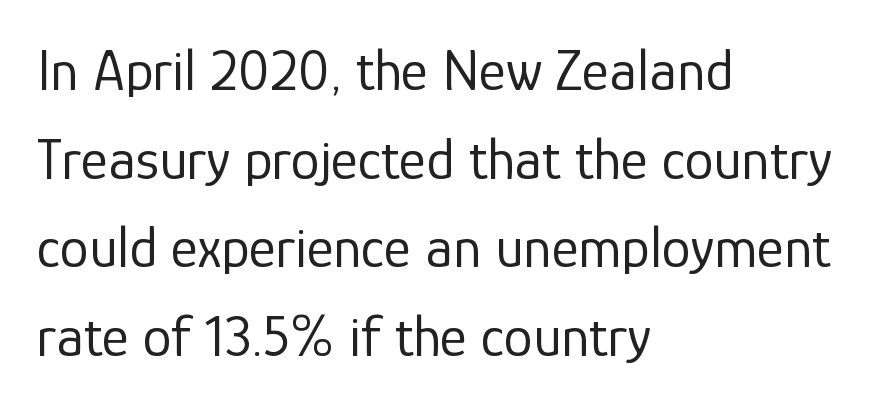
Q: Is the text bold? A: No.
Q: Is the text italic (slanted)? A: No, it is upright.
Q: Is the typeface a serif or a sans-serif typeface? A: Sans-serif.
Q: Is the text underlined? A: No.
Q: How is the paragraph aligned? A: Left-aligned.
Q: Is the spacing between letters normal or unusually wide? A: Normal.
Q: Is the spacing between lines tight, normal or loose? A: Normal.
Q: Width (condensed, normal, or wide)? A: Normal.
Q: Stroke contrast? A: Low.
Q: x-height? A: Medium.
Q: Monospaced? A: No.
